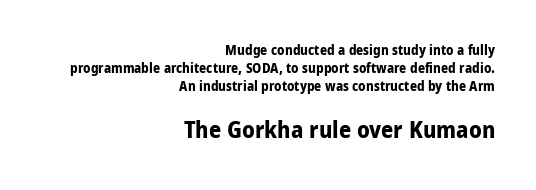
Q: Is the text bold? A: Yes.
Q: Is the text italic (slanted)? A: No, it is upright.
Q: Is the text underlined? A: No.
Q: How is the paragraph aligned? A: Right-aligned.
Q: Is the spacing between letters normal or unusually wide? A: Normal.
Q: Is the spacing between lines tight, normal or loose? A: Normal.
Q: Which block of text is set in a larger size, the first (top) or the second (bottom)? A: The second (bottom) one.
